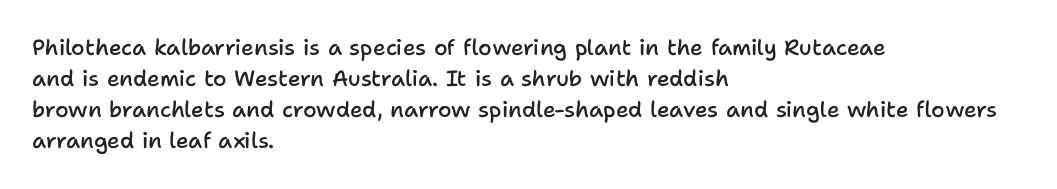
Does extra space separate the letters? No, they use regular spacing. Italic? Not at all — the glyphs are vertical. Notice how the passage keeps a crisp vertical edge on the left only. In terms of leading, this rendering sits right in the middle.
